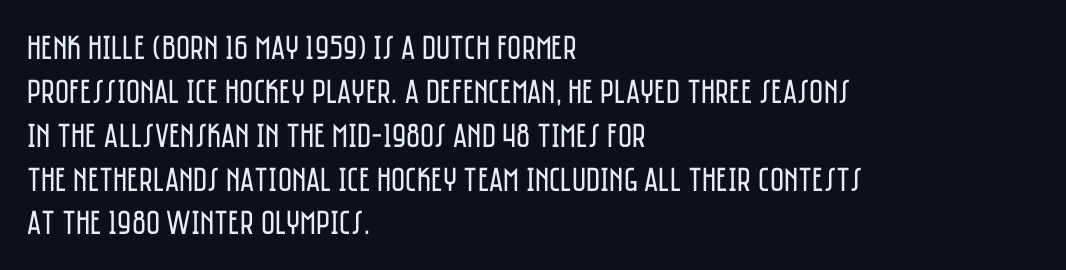
{"serif": "no", "italic": "no", "bold": "no", "weight": "regular", "width": "condensed", "stroke_contrast": "low", "x_height": "large", "monospaced": "no", "underline": "no", "align": "left", "line_spacing": "normal", "line_spacing_ratio": 1.29, "letter_spacing": "normal", "letter_spacing_em": 0.0, "glyph_px": 34}
